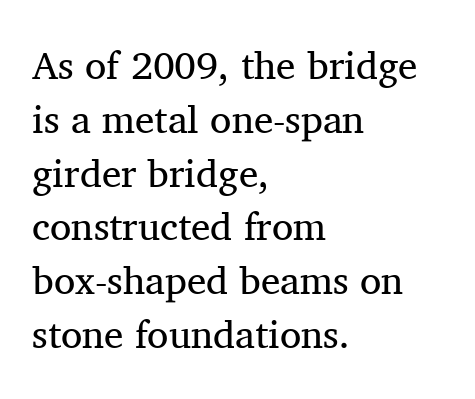
This rendering leaves character spacing at its baseline value. Stroke mass is kept to a normal reading level or below. Anything drawn beneath the words? Only blank space. I'd call this a serif setting — the letters wear small feet.
